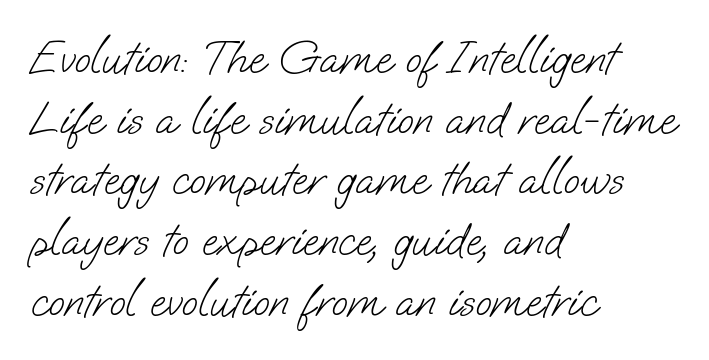
{"serif": "no", "bold": "no", "weight": "light", "width": "normal", "stroke_contrast": "low", "x_height": "small", "monospaced": "no", "underline": "no", "align": "left", "line_spacing": "normal", "line_spacing_ratio": 1.29, "letter_spacing": "normal", "letter_spacing_em": 0.0, "glyph_px": 47}
